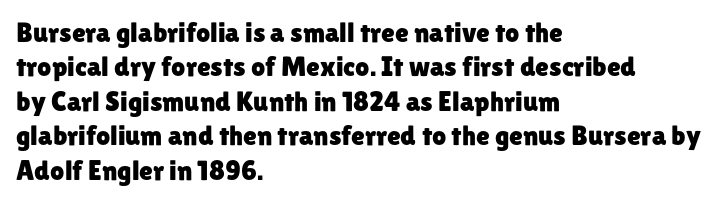
Q: Is the text italic (slanted)? A: No, it is upright.
Q: Is the typeface a serif or a sans-serif typeface? A: Sans-serif.
Q: Is the text underlined? A: No.
Q: How is the paragraph aligned? A: Left-aligned.
Q: Is the spacing between letters normal or unusually wide? A: Normal.
Q: Width (condensed, normal, or wide)? A: Normal.
Q: Stroke contrast? A: Low.
Q: x-height? A: Medium.
Q: Monospaced? A: No.
